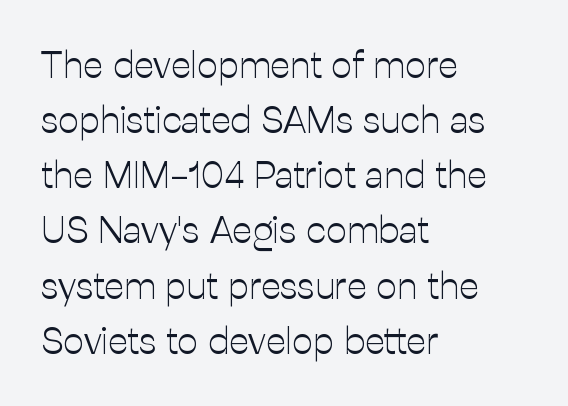
The image shows 37 px light sans-serif type, upright; set left-aligned, normal line spacing (1.49x), normal letter spacing, not underlined; low stroke contrast and a medium x-height.
